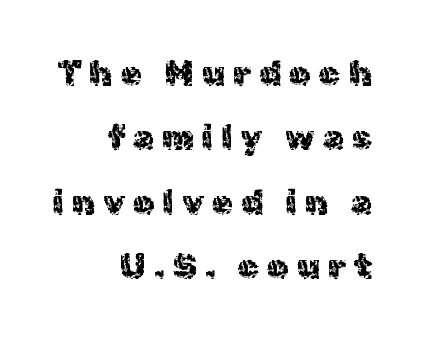
{"serif": "no", "italic": "no", "width": "normal", "x_height": "medium", "monospaced": "no", "underline": "no", "align": "right", "line_spacing_ratio": 1.89, "letter_spacing": "wide", "letter_spacing_em": 0.24, "glyph_px": 34}
